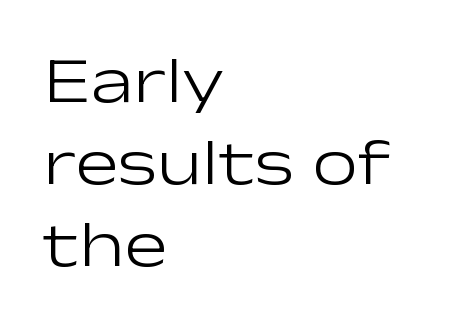
Q: Is the text bold? A: No.
Q: Is the text italic (slanted)? A: No, it is upright.
Q: Is the typeface a serif or a sans-serif typeface? A: Sans-serif.
Q: Is the text underlined? A: No.
Q: How is the paragraph aligned? A: Left-aligned.
Q: Is the spacing between letters normal or unusually wide? A: Normal.
Q: Is the spacing between lines tight, normal or loose? A: Normal.
Q: Width (condensed, normal, or wide)? A: Wide.
Q: Stroke contrast? A: Low.
Q: x-height? A: Medium.
Q: Monospaced? A: No.
